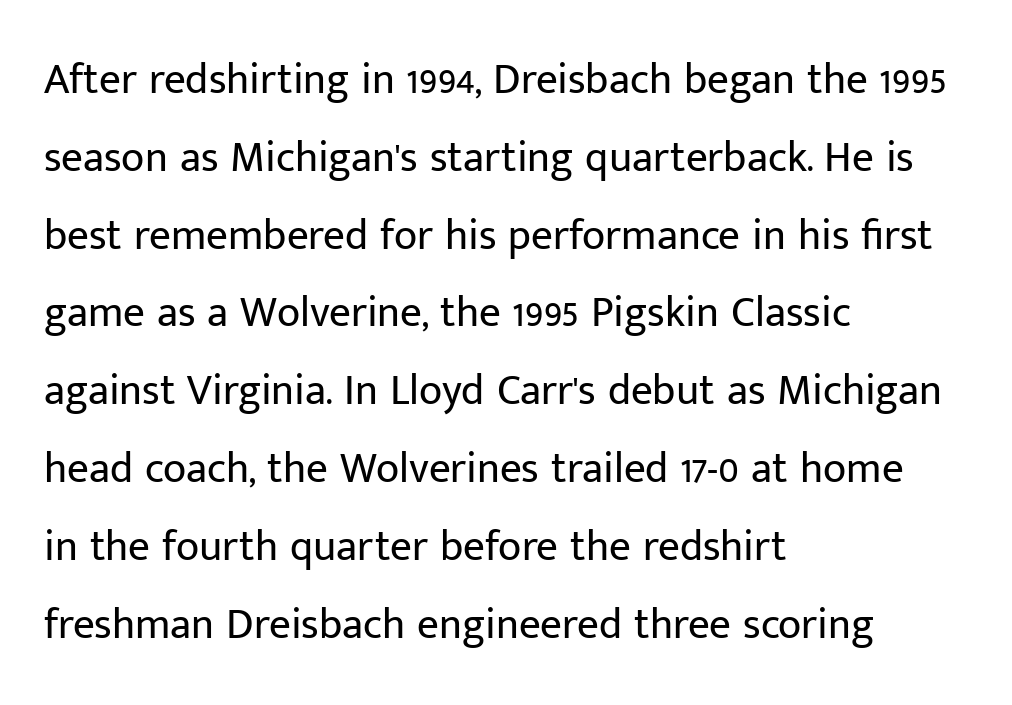
This rendering leaves character spacing at its baseline value. Visually the block forms a straight wall on the left and a jagged coastline on the right. Unbolded letterforms with no extra heft. Proportional: the letters do not fall into vertical columns.
